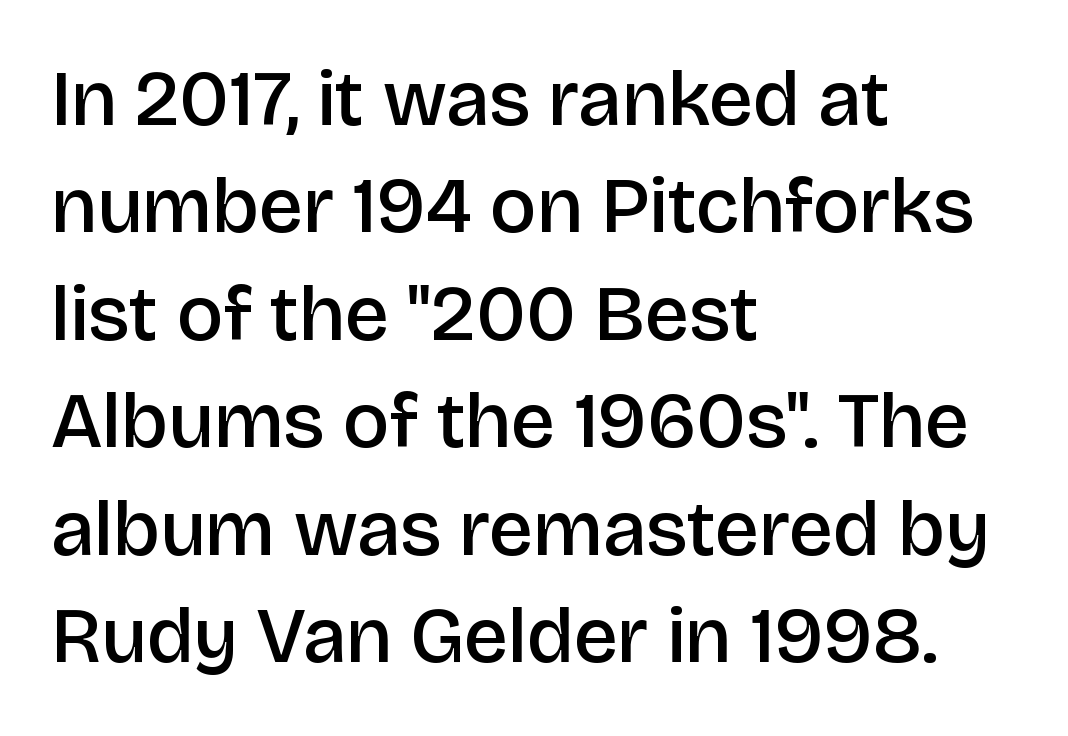
Tall strokes in this sample are plumb rather than angled. To sum up the face: it is a sans, with no serifs. Character widths vary here, with narrow letters taking less room than wide ones. Does the weight exceed regular? Yes, but only to semibold. These lines stack with their left ends in a neat column. The rendering uses a moderate line-height, typical for paragraphs.
